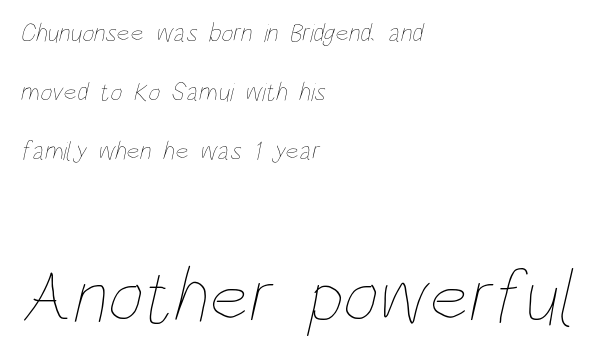
Character widths vary here, with narrow letters taking less room than wide ones. Scale increases going downward across the two blocks. The font is comparable to plain body text, perhaps lighter. If you drew a ruler down the left edge, every line would touch it. Whoever set this chose breathing room over compactness in the vertical rhythm. Only glyphs here, with clear space below each row.
